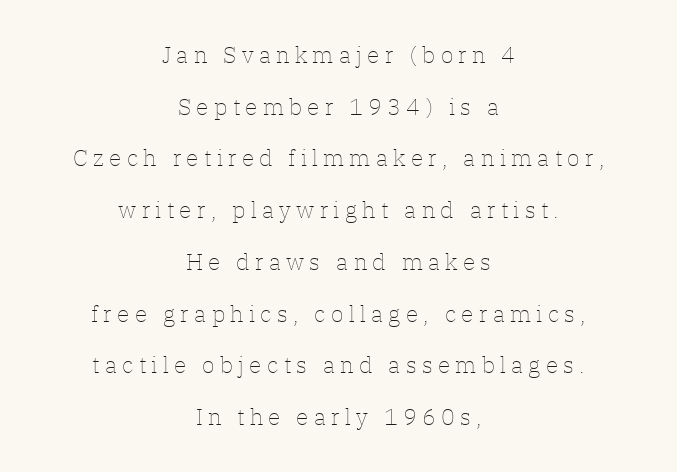
Q: Is the text bold? A: No.
Q: Is the text italic (slanted)? A: No, it is upright.
Q: Is the text underlined? A: No.
Q: How is the paragraph aligned? A: Centered.
Q: Is the spacing between letters normal or unusually wide? A: Unusually wide.
Q: Is the spacing between lines tight, normal or loose? A: Loose.
